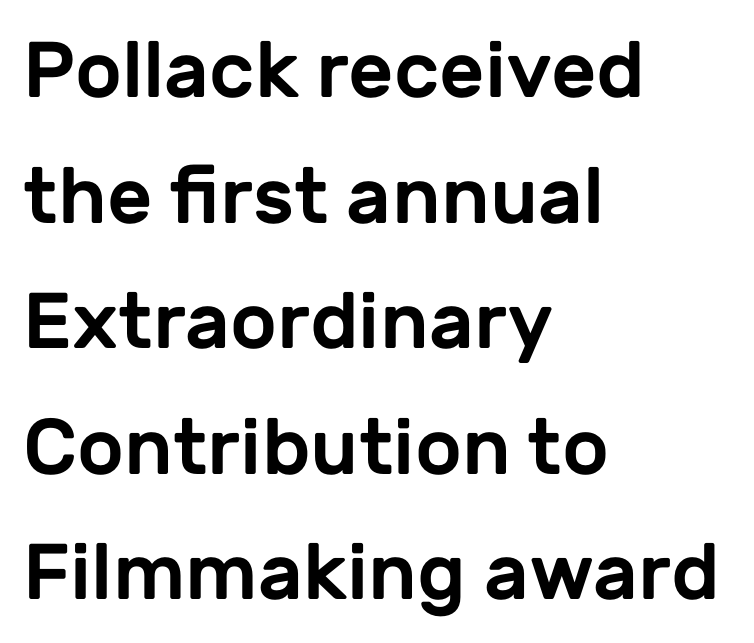
{"serif": "no", "italic": "no", "width": "normal", "stroke_contrast": "low", "x_height": "medium", "monospaced": "no", "underline": "no", "align": "left", "line_spacing": "normal", "line_spacing_ratio": 1.59, "letter_spacing": "normal", "letter_spacing_em": 0.0, "glyph_px": 79}
